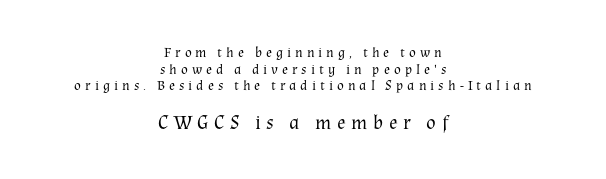
{"italic": "no", "bold": "no", "underline": "no", "align": "center", "line_spacing_ratio": 1.19, "letter_spacing": "wide", "letter_spacing_em": 0.29, "larger_block": "second", "size_ratio": 1.43, "glyph_px": 20}
